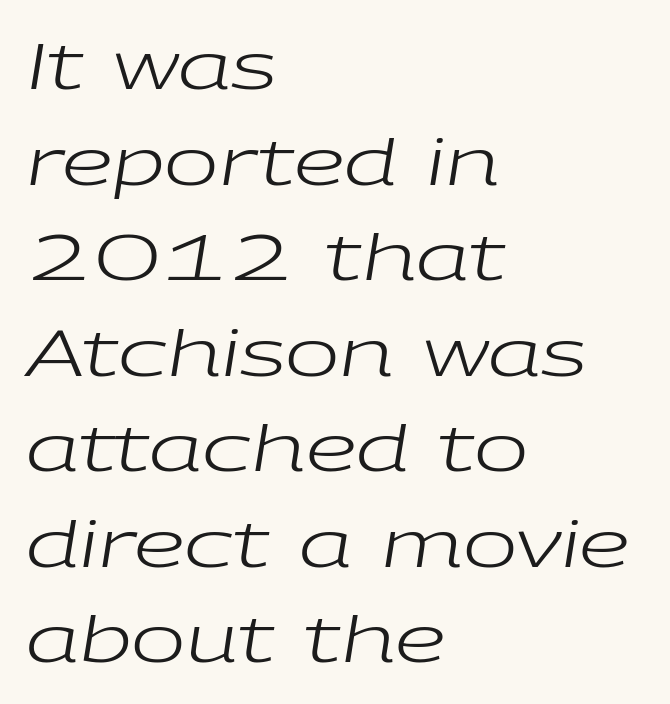
The image shows 65 px regular-weight, wide type, italic (leaning right); set left-aligned, normal line spacing (1.47x), normal letter spacing, not underlined; low stroke contrast and a medium x-height.
